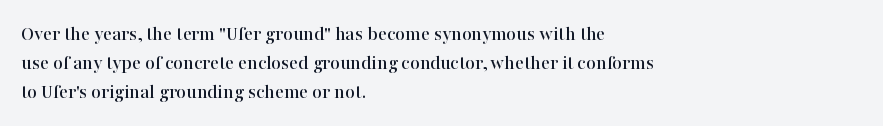
{"italic": "no", "underline": "no", "align": "left", "line_spacing": "normal", "line_spacing_ratio": 1.38, "letter_spacing": "normal", "letter_spacing_em": 0.0, "glyph_px": 21}
